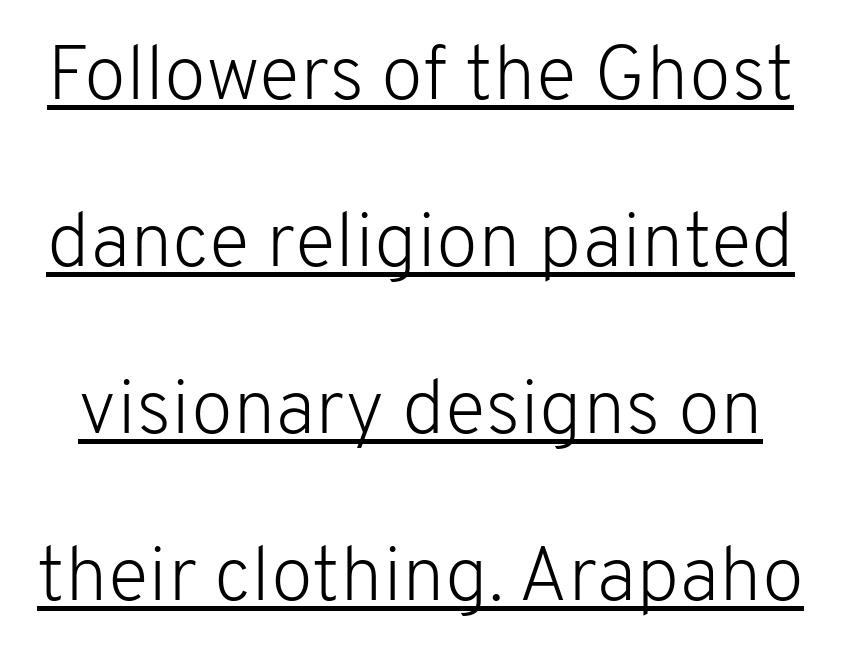
{"serif": "no", "italic": "no", "bold": "no", "weight": "light", "width": "normal", "stroke_contrast": "low", "x_height": "medium", "monospaced": "no", "underline": "yes", "line_spacing": "loose", "line_spacing_ratio": 2.17, "letter_spacing": "normal", "letter_spacing_em": 0.0, "glyph_px": 77}
